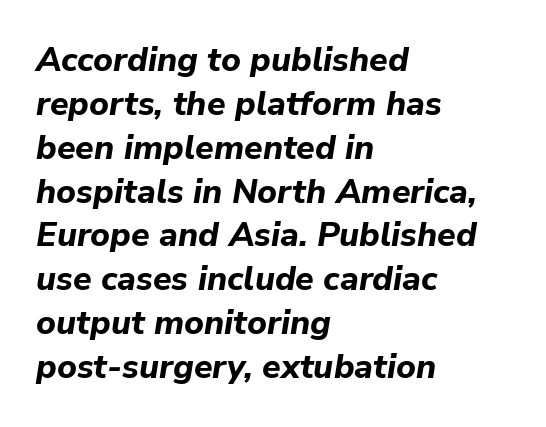
The image shows 34 px bold type, italic (leaning right); set left-aligned, normal line spacing (1.29x), normal letter spacing, not underlined; low stroke contrast and a medium x-height.
